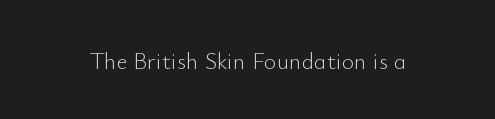
Only glyphs here, with clear space below each row. Notice how the stems are strictly vertical — no italics here. Between one letter and the next there's only the usual sliver of space. Is this a heavy cut? Hardly; it is regular or lighter.
